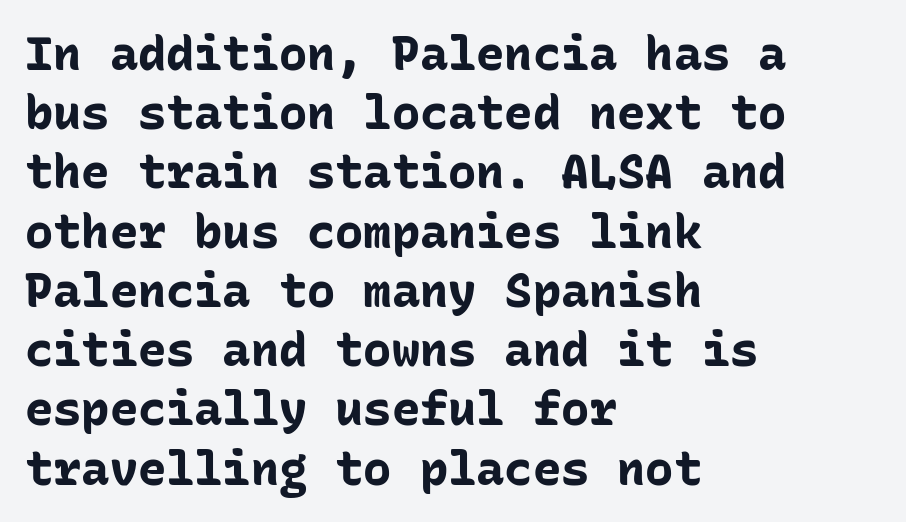
Q: Is the text bold? A: Yes.
Q: Is the text italic (slanted)? A: No, it is upright.
Q: Is the typeface a serif or a sans-serif typeface? A: Sans-serif.
Q: Is the text underlined? A: No.
Q: How is the paragraph aligned? A: Left-aligned.
Q: Is the spacing between letters normal or unusually wide? A: Normal.
Q: Is the spacing between lines tight, normal or loose? A: Normal.
Q: Width (condensed, normal, or wide)? A: Normal.
Q: Stroke contrast? A: Low.
Q: x-height? A: Medium.
Q: Monospaced? A: Yes.
